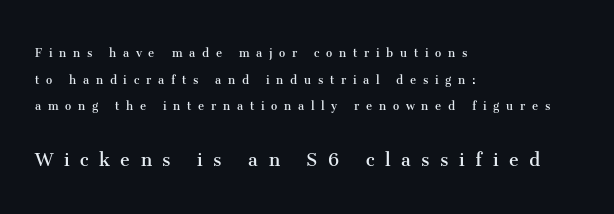
The image shows 22 px text type, upright; set left-aligned, loose line spacing (1.9x), unusually wide letter spacing (+0.48 em), not underlined; the second (bottom) block is 1.57x larger.
